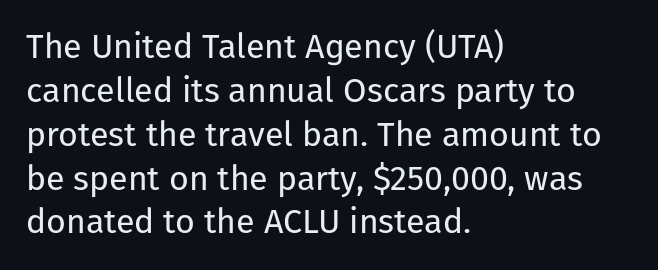
This rendering employs a face without finishing strokes, i.e., a sans-serif. Characters remain perfectly vertical along every line. Notice how the passage keeps a crisp vertical edge on the left only. Varying glyph widths throughout — classic text-font behaviour.
